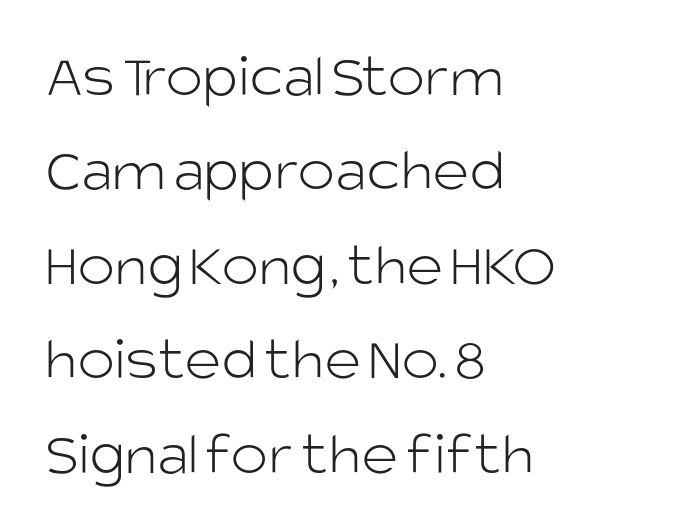
{"serif": "no", "italic": "no", "bold": "no", "weight": "light", "width": "normal", "stroke_contrast": "low", "x_height": "large", "monospaced": "no", "underline": "no", "align": "left", "line_spacing": "normal", "line_spacing_ratio": 1.5, "letter_spacing": "normal", "letter_spacing_em": 0.0, "glyph_px": 63}
